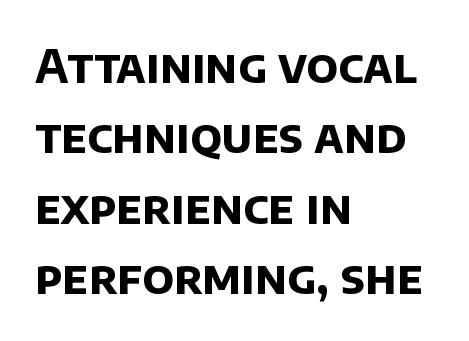
{"serif": "no", "bold": "yes", "weight": "bold", "width": "normal", "stroke_contrast": "low", "x_height": "large", "monospaced": "no", "underline": "no", "align": "left", "line_spacing": "normal", "line_spacing_ratio": 1.53, "letter_spacing": "normal", "letter_spacing_em": 0.0, "glyph_px": 46}
